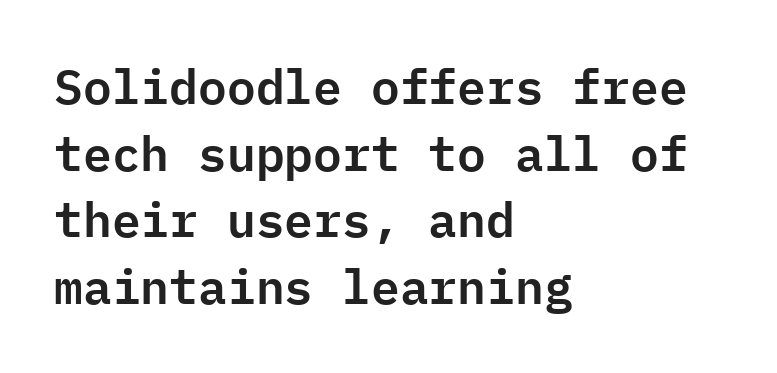
The image shows 48 px sans-serif type, upright, monospaced; set left-aligned, normal line spacing (1.39x), normal letter spacing, not underlined; low stroke contrast and a medium x-height.
